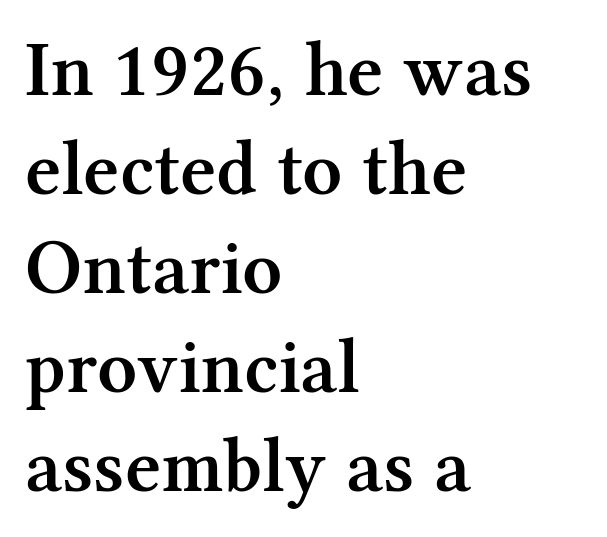
Check the space under the baseline: it is left empty. Typeset ragged right — the left edge is the straight one. Does extra space separate the letters? No, they use regular spacing. A typesetter would call this proportional, since set widths differ per character.
